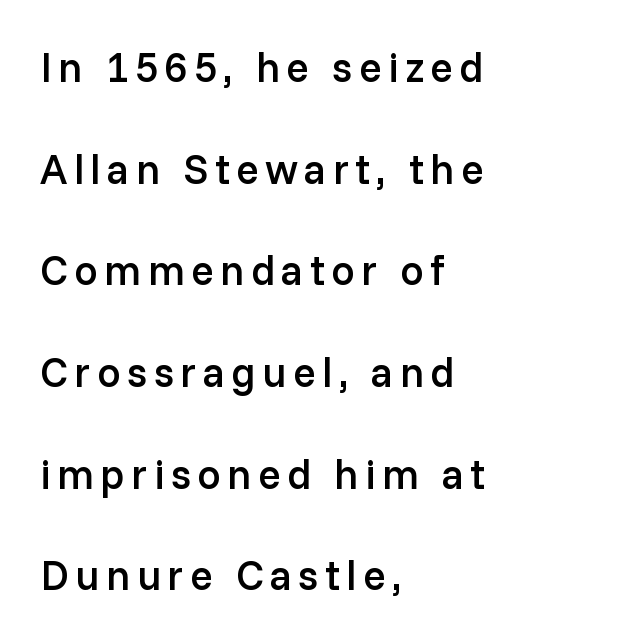
Q: Is the text bold? A: Semi-bold.
Q: Is the text italic (slanted)? A: No, it is upright.
Q: Is the typeface a serif or a sans-serif typeface? A: Sans-serif.
Q: Is the text underlined? A: No.
Q: How is the paragraph aligned? A: Left-aligned.
Q: Is the spacing between lines tight, normal or loose? A: Loose.
Q: Width (condensed, normal, or wide)? A: Normal.
Q: Stroke contrast? A: Low.
Q: x-height? A: Medium.
Q: Monospaced? A: No.
